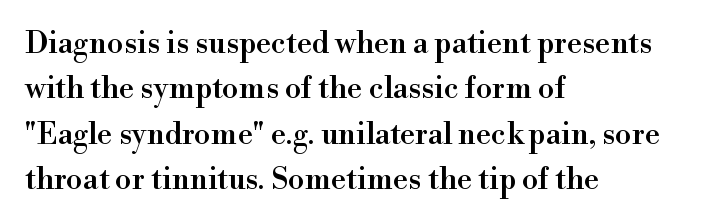
{"serif": "yes", "italic": "no", "width": "normal", "x_height": "small", "monospaced": "no", "underline": "no", "align": "left", "line_spacing": "normal", "line_spacing_ratio": 1.51, "letter_spacing": "normal", "letter_spacing_em": 0.0, "glyph_px": 30}
